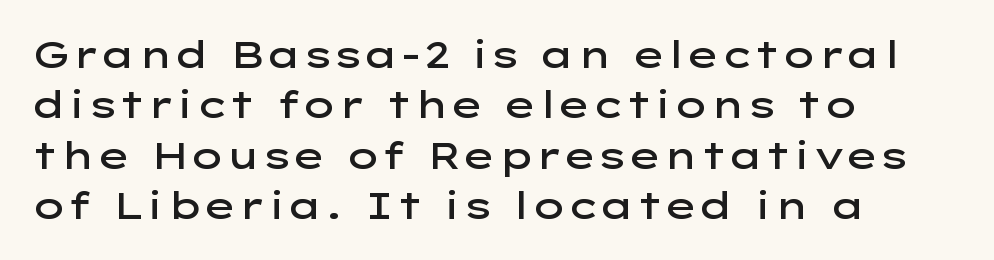
The image shows 37 px semibold, wide sans-serif type, upright; set left-aligned, normal line spacing (1.36x), normal letter spacing, not underlined; low stroke contrast and a medium x-height.
